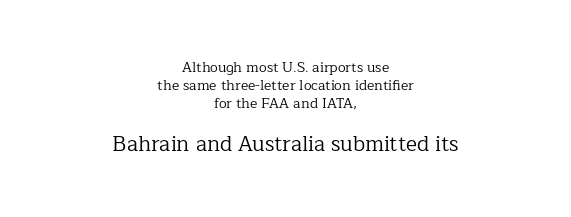
Q: Is the text bold? A: No.
Q: Is the text italic (slanted)? A: No, it is upright.
Q: Is the text underlined? A: No.
Q: How is the paragraph aligned? A: Centered.
Q: Is the spacing between letters normal or unusually wide? A: Normal.
Q: Is the spacing between lines tight, normal or loose? A: Normal.
Q: Which block of text is set in a larger size, the first (top) or the second (bottom)? A: The second (bottom) one.
